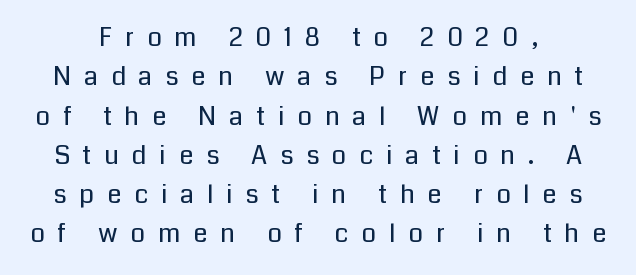
Lines of text with bare space underneath. Posture: straight, roman, zero tilt. Line spacing here is normal. Compared with a typical body face, this is equally light or lighter still. Students, note that the glyphs here are deliberately spaced far apart.
